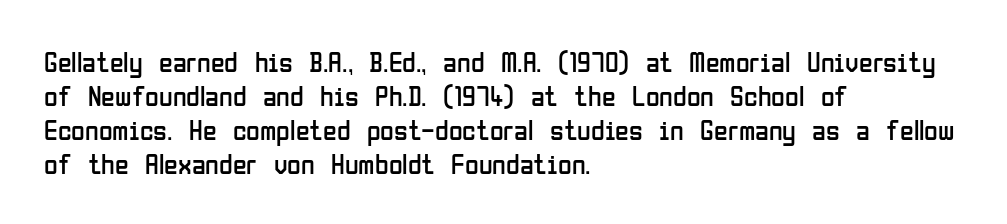
{"serif": "no", "italic": "no", "bold": "no", "weight": "regular", "width": "condensed", "stroke_contrast": "low", "x_height": "medium", "monospaced": "no", "underline": "no", "align": "left", "line_spacing_ratio": 1.21, "letter_spacing": "normal", "letter_spacing_em": 0.0, "glyph_px": 28}
